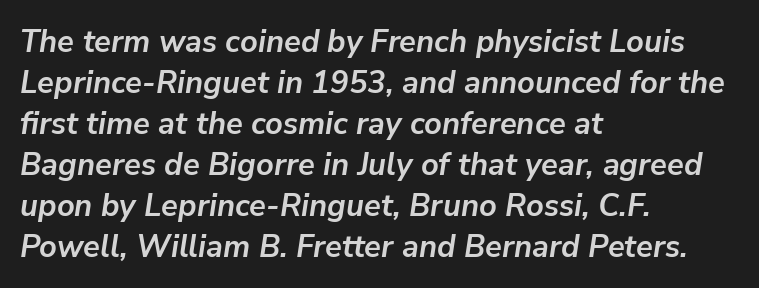
{"italic": "yes", "lean": "right", "slant_degrees": 9, "bold": "yes", "weight": "semibold", "width": "normal", "stroke_contrast": "low", "x_height": "medium", "monospaced": "no", "underline": "no", "align": "left", "line_spacing": "normal", "line_spacing_ratio": 1.32, "letter_spacing": "normal", "letter_spacing_em": 0.0, "glyph_px": 31}
